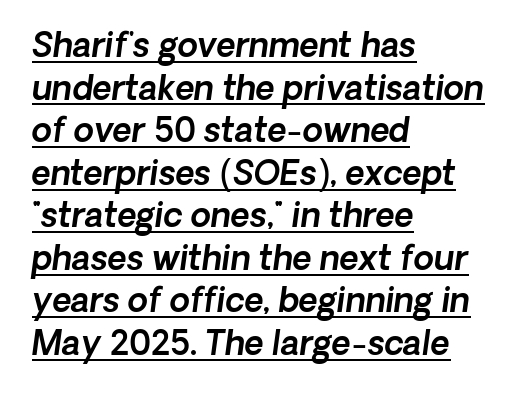
The image shows 33 px sans-serif type; set left-aligned, normal line spacing (1.29x), normal letter spacing, underlined; a medium x-height.
